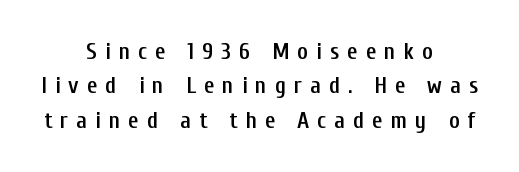
The image shows 23 px text type, upright; set centered, normal line spacing (1.49x), unusually wide letter spacing (+0.35 em), not underlined.
